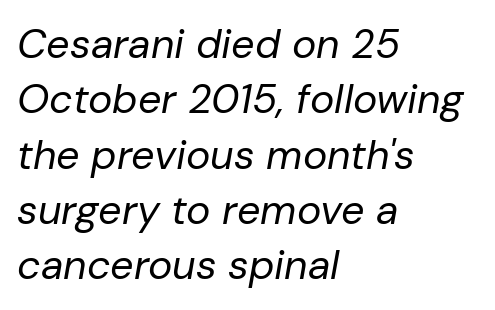
The image shows 41 px regular-weight type, italic (leaning right); set left-aligned, normal line spacing (1.35x), normal letter spacing, not underlined; low stroke contrast and a medium x-height.
